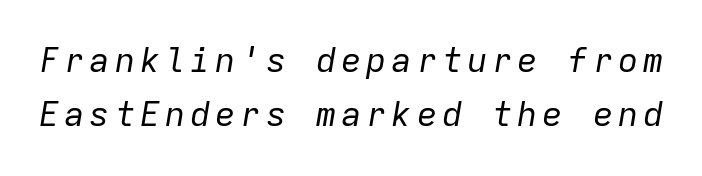
Q: Is the text bold? A: No.
Q: Is the text italic (slanted)? A: Yes, it leans right by about 9 degrees.
Q: Is the text underlined? A: No.
Q: Is the spacing between lines tight, normal or loose? A: Normal.
Q: Width (condensed, normal, or wide)? A: Normal.
Q: Stroke contrast? A: Low.
Q: x-height? A: Medium.
Q: Monospaced? A: Yes.
